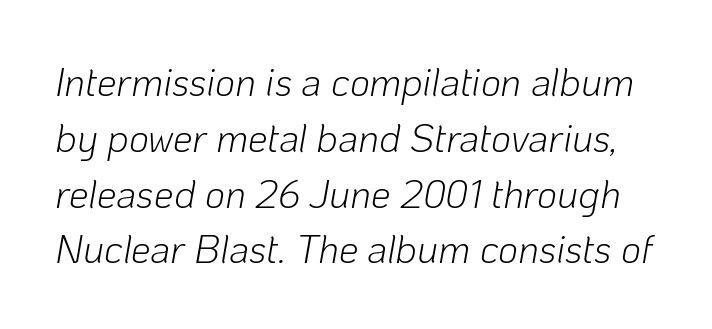
The image shows 39 px light type, italic (leaning right); set normal line spacing (1.43x), normal letter spacing, not underlined; low stroke contrast and a medium x-height.
